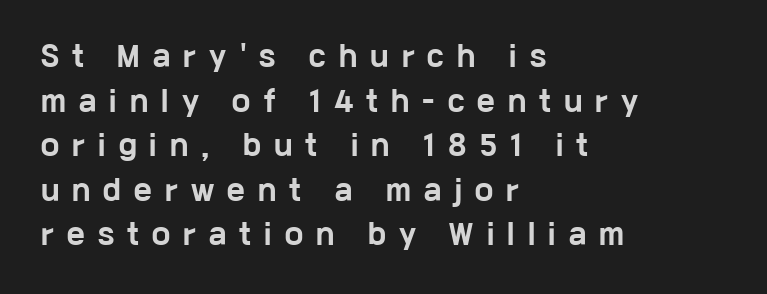
{"italic": "no", "bold": "yes", "underline": "no", "align": "left", "line_spacing": "normal", "line_spacing_ratio": 1.65, "letter_spacing": "wide", "letter_spacing_em": 0.49, "glyph_px": 27}
